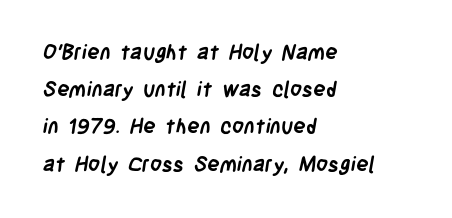
Q: Is the text bold? A: Yes.
Q: Is the text underlined? A: No.
Q: How is the paragraph aligned? A: Left-aligned.
Q: Is the spacing between letters normal or unusually wide? A: Normal.
